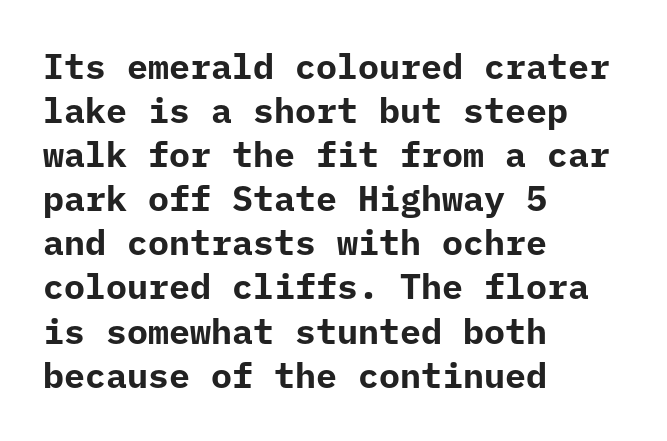
{"serif": "no", "italic": "no", "bold": "yes", "weight": "bold", "width": "normal", "stroke_contrast": "low", "x_height": "medium", "monospaced": "yes", "underline": "no", "align": "left", "line_spacing": "normal", "line_spacing_ratio": 1.26, "letter_spacing": "normal", "letter_spacing_em": 0.0, "glyph_px": 35}
